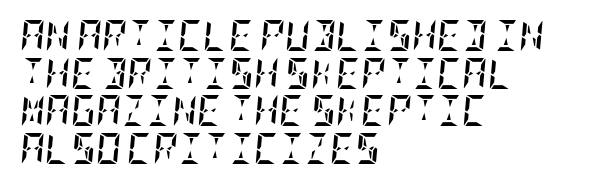
{"italic": "yes", "lean": "right", "slant_degrees": 5, "bold": "yes", "weight": "semibold", "width": "condensed", "stroke_contrast": "low", "x_height": "large", "underline": "no", "align": "left", "line_spacing_ratio": 1.21, "letter_spacing": "normal", "letter_spacing_em": 0.0, "glyph_px": 31}
